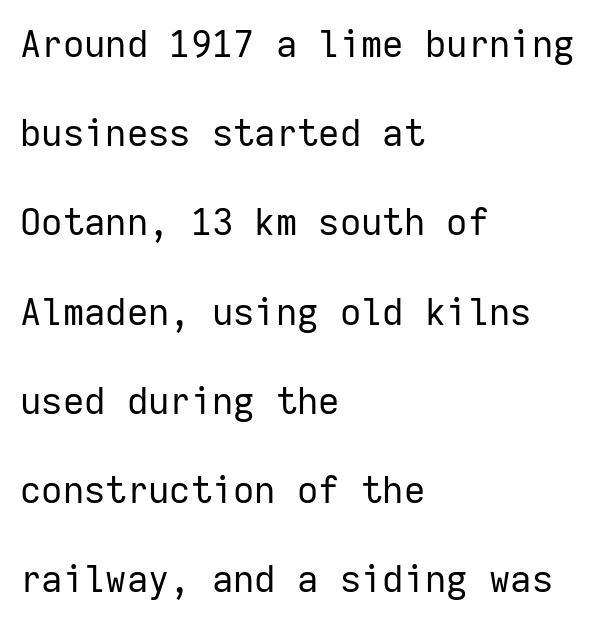
The image shows 37 px regular-weight sans-serif type, upright, monospaced; set left-aligned, loose line spacing (2.41x), normal letter spacing, not underlined; low stroke contrast and a medium x-height.
